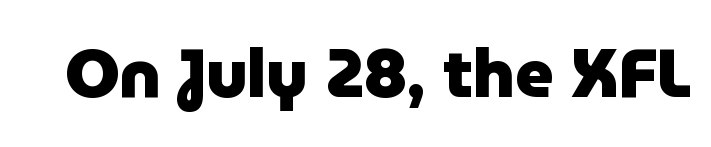
Quick note: not italic, upright. The passage shown is typeset with a sans-serif family. A dark, heavy texture on the line: the type is bold. Descender tails drop into unmarked territory. The letters sit at their default tracking, neither squeezed nor spread.
